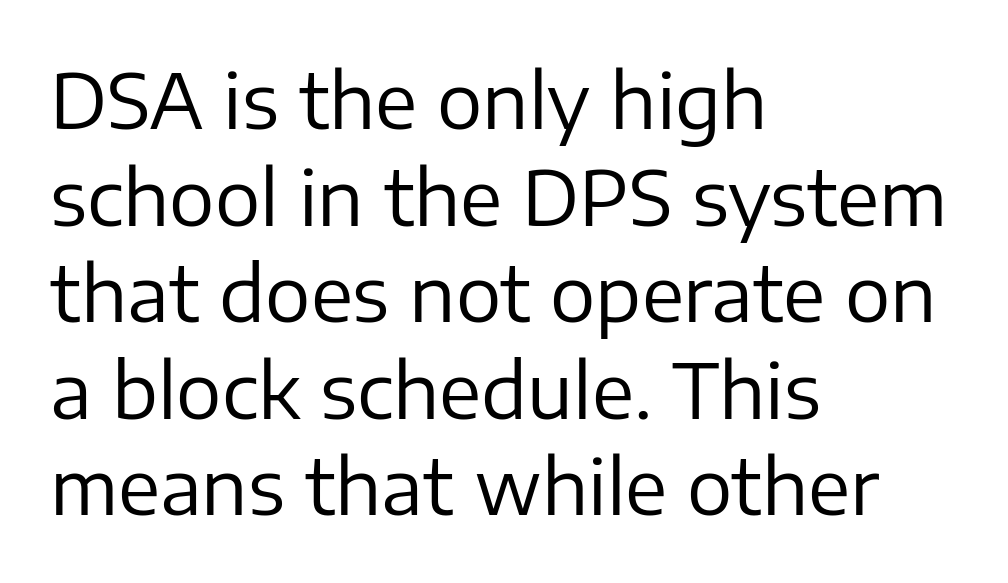
Observe the absence of serifs on each vertical stroke in this sample. The passage shown is typed in a proportional face where columns would drift. A typesetter would call this leading conventional body-copy spacing. This rendering features lettering with no underline. All the whitespace from short lines collects on the right.
